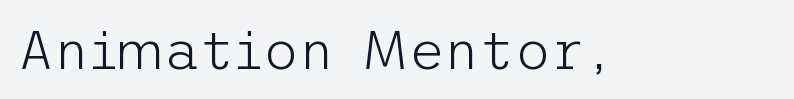
Posture: vertical. Check under the words: just untouched page. Each stroke keeps to a modest, everyday thickness or less. Standard letterfit; no display-style spreading of the glyphs.
